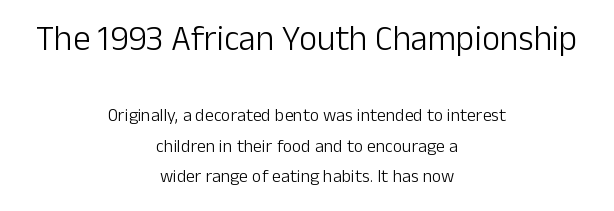
Q: Is the text bold? A: No.
Q: Is the text italic (slanted)? A: No, it is upright.
Q: Is the typeface a serif or a sans-serif typeface? A: Sans-serif.
Q: Is the text underlined? A: No.
Q: How is the paragraph aligned? A: Centered.
Q: Is the spacing between letters normal or unusually wide? A: Normal.
Q: Is the spacing between lines tight, normal or loose? A: Normal.
Q: Which block of text is set in a larger size, the first (top) or the second (bottom)? A: The first (top) one.
Q: Width (condensed, normal, or wide)? A: Normal.
Q: Stroke contrast? A: Low.
Q: x-height? A: Medium.
Q: Monospaced? A: No.
